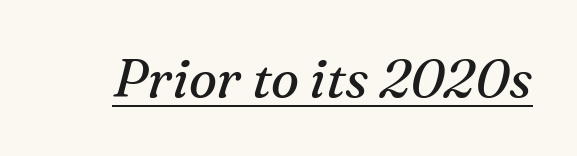
The image shows 53 px regular-weight serif type, italic (leaning right); set normal letter spacing, underlined; medium stroke contrast and a medium x-height.
